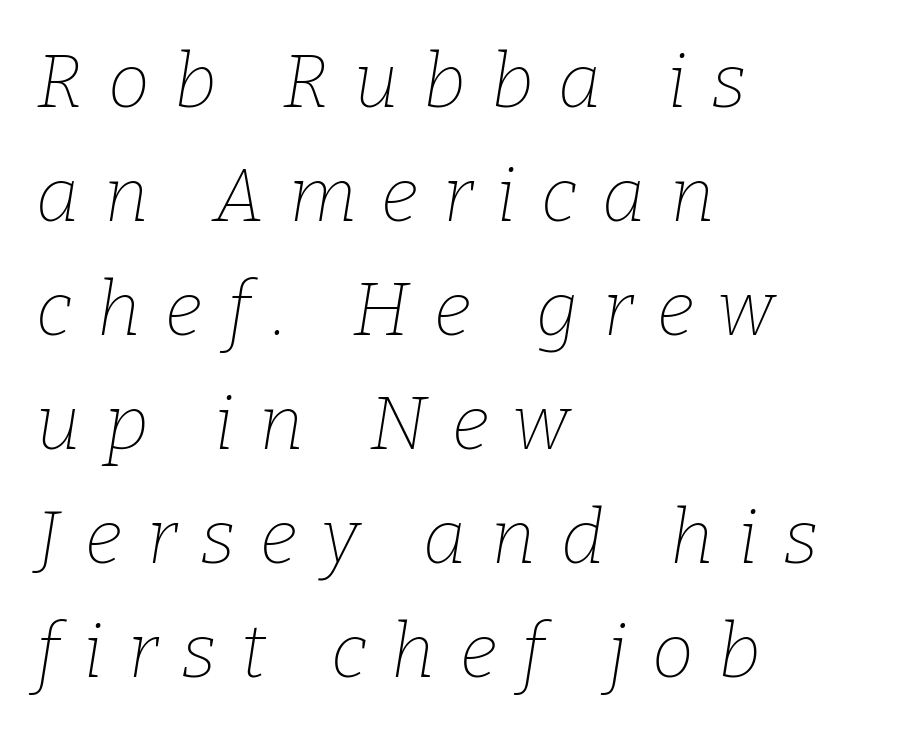
Loose tracking; the words dissolve into strings of separated letters. Leading matches the norm, producing a regular column. A quiet, ordinary-to-light weight characterises the typeface. In CSS terms this would be text-align: left.
